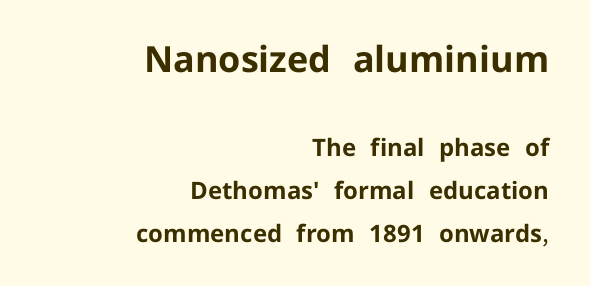
The image shows 36 px bold sans-serif type, upright; set right-aligned, line spacing 1.8x, normal letter spacing, not underlined; the first (top) block is 1.5x larger; low stroke contrast and a medium x-height.
